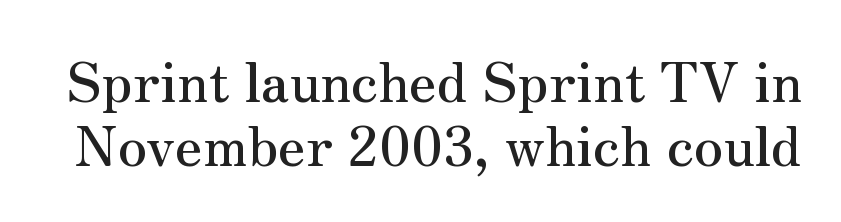
Small tapered or slab feet sit at the stroke ends, so this counts as serif. In terms of letterspacing, this is plain default setting. Do the letters lean? They stand straight. Each row of text sits above clean, open space. The rendering uses natural spacing where letterforms have individual widths.
